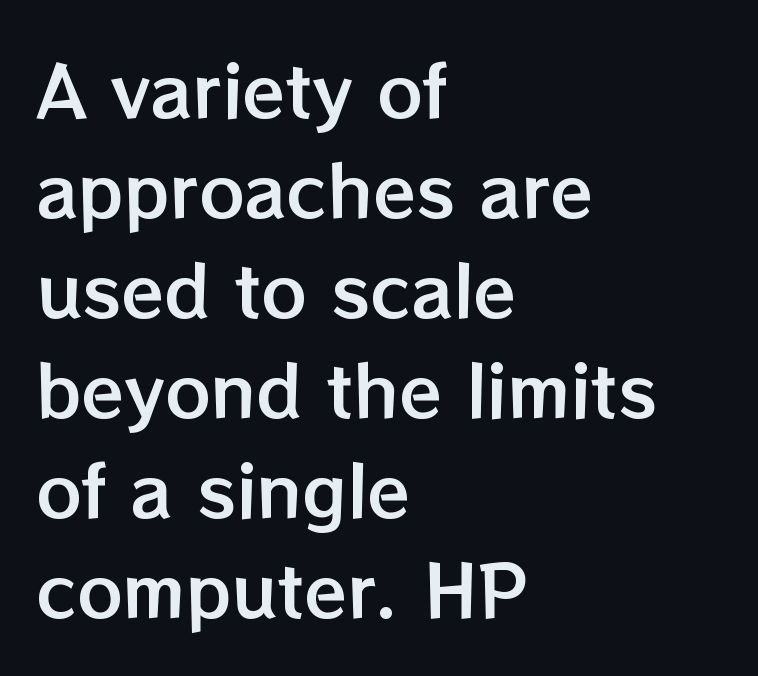
Q: Is the text italic (slanted)? A: No, it is upright.
Q: Is the text underlined? A: No.
Q: How is the paragraph aligned? A: Left-aligned.
Q: Is the spacing between letters normal or unusually wide? A: Normal.
Q: Is the spacing between lines tight, normal or loose? A: Normal.
Q: Width (condensed, normal, or wide)? A: Normal.
Q: Stroke contrast? A: Low.
Q: x-height? A: Medium.
Q: Monospaced? A: No.
